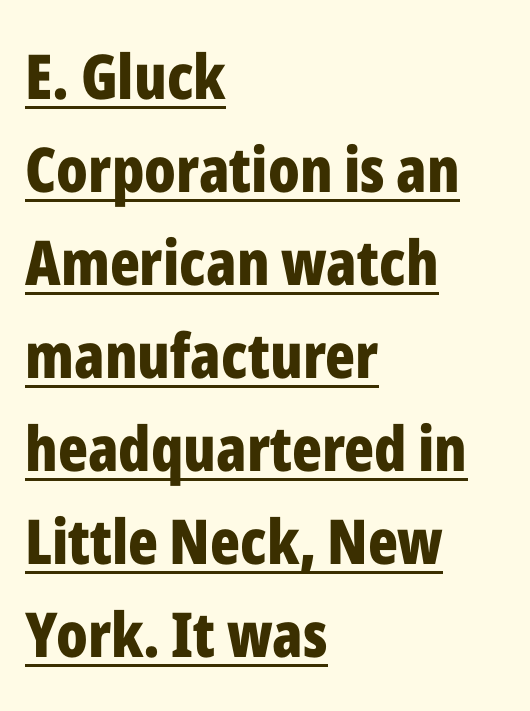
Quick note: not italic, upright. Pretty heavy lettering here — definitely bold. One glance says typical: line gaps are just what's usual. This sample is left-justified, so line endings fall wherever the words run out.
